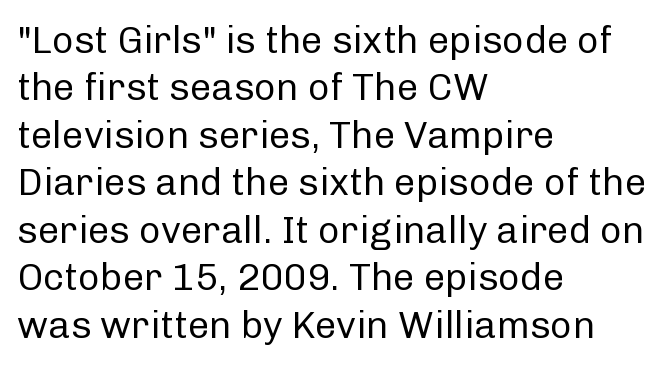
Q: Is the text bold? A: No.
Q: Is the text italic (slanted)? A: No, it is upright.
Q: Is the typeface a serif or a sans-serif typeface? A: Sans-serif.
Q: Is the text underlined? A: No.
Q: How is the paragraph aligned? A: Left-aligned.
Q: Is the spacing between letters normal or unusually wide? A: Normal.
Q: Is the spacing between lines tight, normal or loose? A: Normal.
Q: Width (condensed, normal, or wide)? A: Normal.
Q: Stroke contrast? A: Low.
Q: x-height? A: Medium.
Q: Monospaced? A: No.
